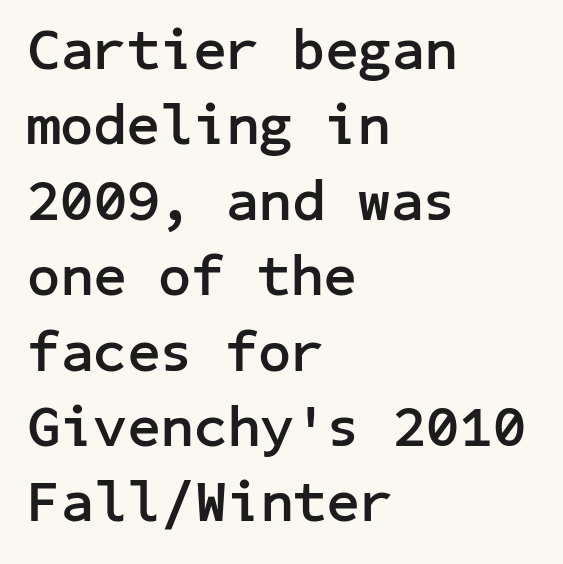
Q: Is the text bold? A: Yes.
Q: Is the text italic (slanted)? A: No, it is upright.
Q: Is the typeface a serif or a sans-serif typeface? A: Sans-serif.
Q: Is the text underlined? A: No.
Q: How is the paragraph aligned? A: Left-aligned.
Q: Is the spacing between letters normal or unusually wide? A: Normal.
Q: Is the spacing between lines tight, normal or loose? A: Normal.
Q: Width (condensed, normal, or wide)? A: Normal.
Q: Stroke contrast? A: Low.
Q: x-height? A: Medium.
